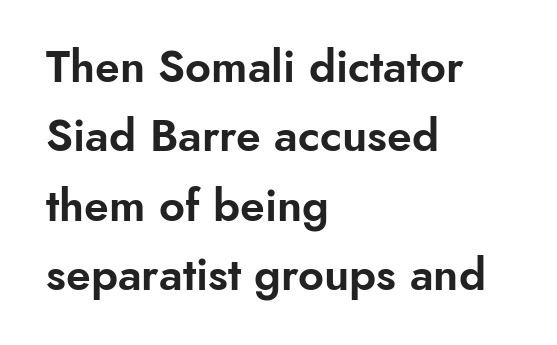
The image shows 45 px sans-serif type, upright; set left-aligned, normal line spacing (1.54x), normal letter spacing, not underlined; low stroke contrast and a small x-height.
